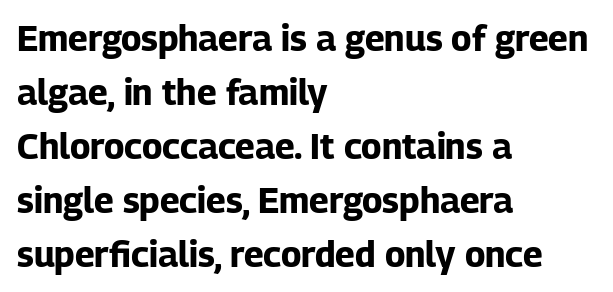
The image shows 35 px bold sans-serif type, upright; set left-aligned, normal line spacing (1.54x), normal letter spacing, not underlined; low stroke contrast and a medium x-height.
